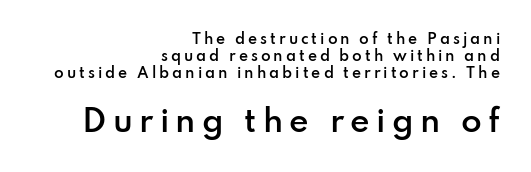
The emphasis by scale lands on block number two, below. Spacing between characters has been opened up far beyond the box default. Weight check: semibold — heavier than regular, not quite bold. Italic? Not at all — the glyphs are vertical. Examine the stroke ends and you'll find no serifs.
